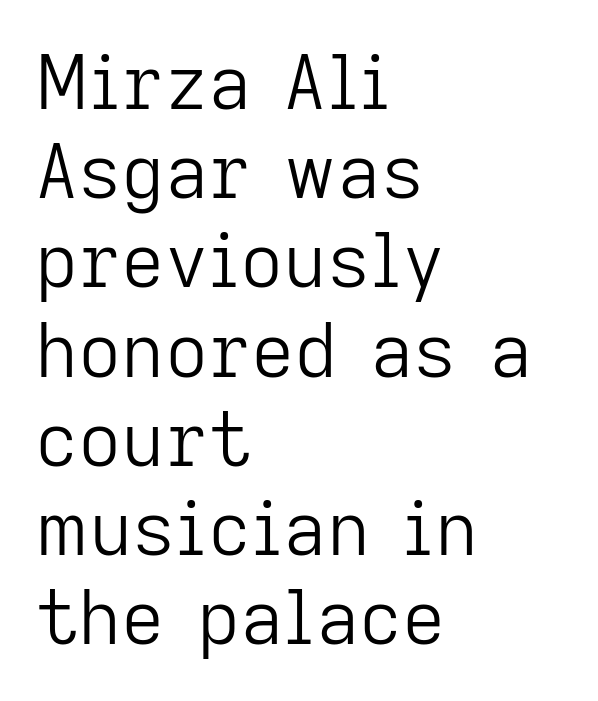
The image shows 75 px light sans-serif type, upright; set left-aligned, line spacing 1.19x, normal letter spacing, not underlined; low stroke contrast and a medium x-height.
